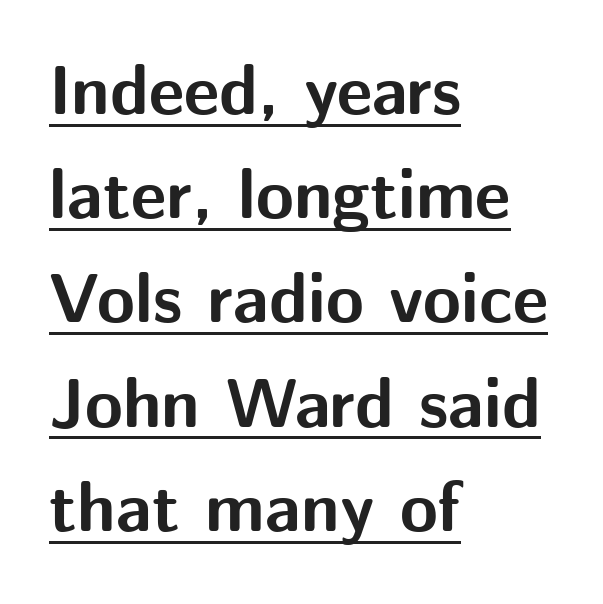
The image shows 69 px bold sans-serif type, upright; set left-aligned, normal line spacing (1.51x), normal letter spacing, underlined; medium stroke contrast and a medium x-height.
